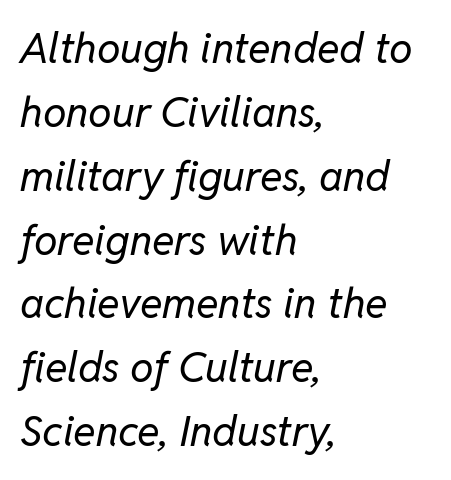
Plain, unruled lines of type. Is the letter spacing exaggerated? No — it looks like the ordinary default. Ink coverage per letter is moderate at most. Emphasis-style slanted type is in use. Each letter keeps its own natural width here, so spacing adapts to shape.
